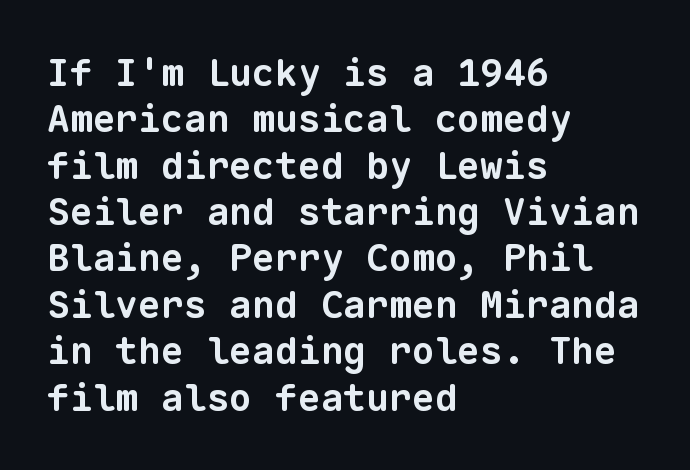
To sum up the face: it is a sans, with no serifs. Typographic density is high because the face is bold. The letters march in equal steps, a hallmark of fixed-pitch type. Letters rest on an invisible, unmarked baseline. If you drew a ruler down the left edge, every line would touch it. The letters sit at their default tracking, neither squeezed nor spread.
